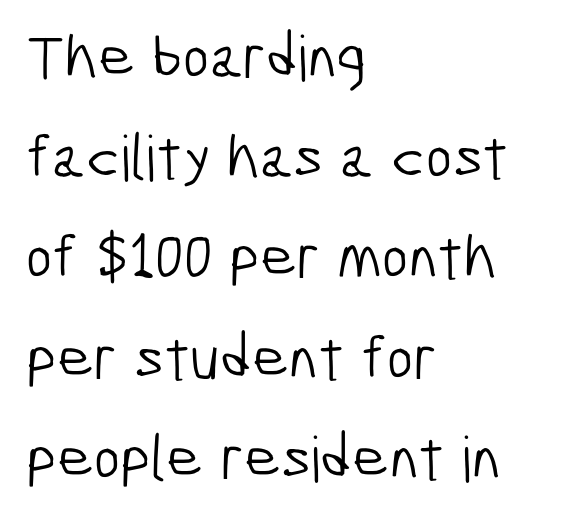
The image shows 63 px light, condensed sans-serif type; set left-aligned, normal line spacing (1.59x), normal letter spacing, not underlined; low stroke contrast and a medium x-height.
